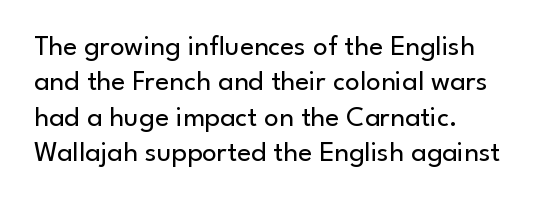
{"serif": "no", "italic": "no", "bold": "no", "weight": "regular", "width": "normal", "stroke_contrast": "low", "x_height": "small", "monospaced": "no", "underline": "no", "line_spacing_ratio": 1.22, "letter_spacing": "normal", "letter_spacing_em": 0.0, "glyph_px": 29}
